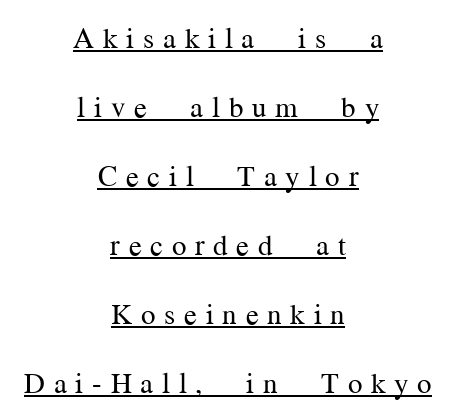
The image shows 29 px regular-weight serif type, upright; set centered, loose line spacing (2.38x), unusually wide letter spacing (+0.3 em), underlined; medium stroke contrast and a medium x-height.
